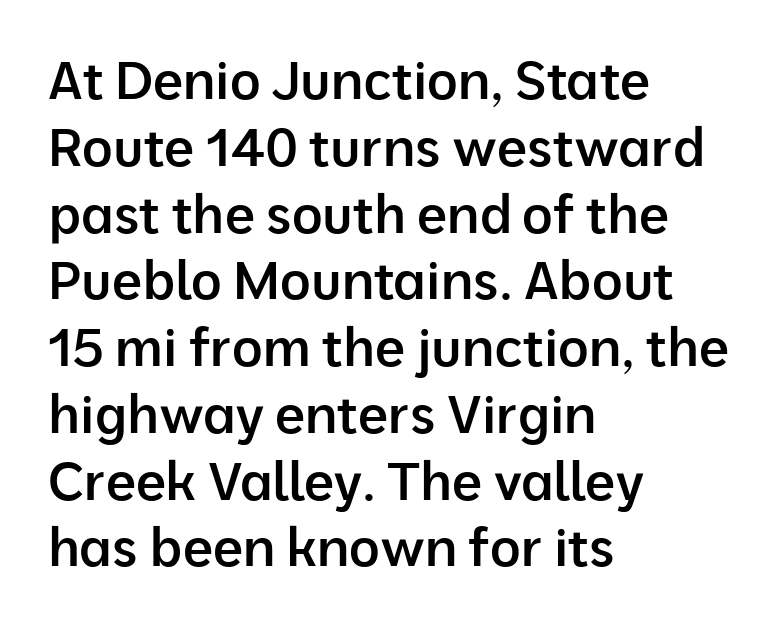
Between one letter and the next there's only the usual sliver of space. The font family rendered here belongs to the sans-serif group. When letters stand straight like this, we call the style roman or upright. Look at the stroke-to-counter ratio: somewhat heavy, a semibold. Check under the words: just untouched page. Think of a printed novel: that variable character pitch is what you see here.
